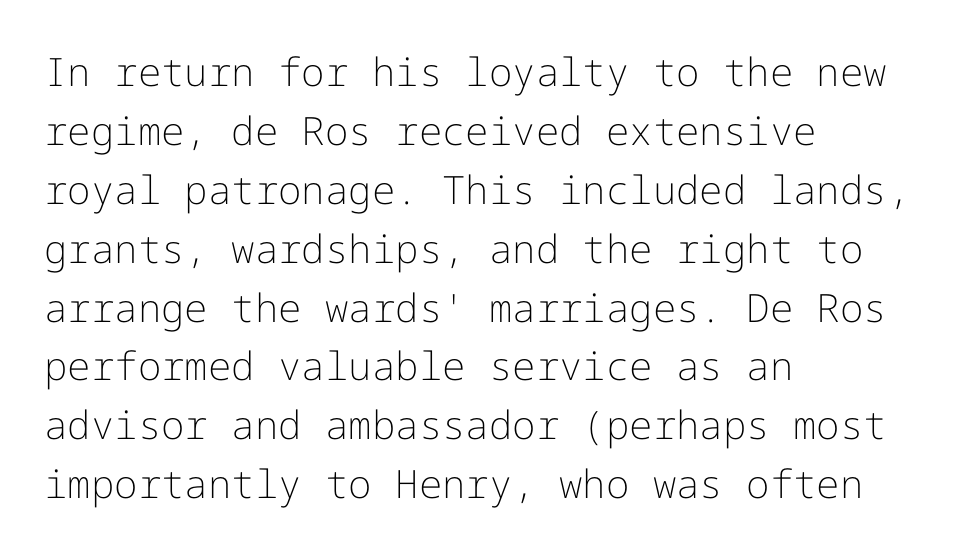
The strip under each line holds only bare page. The weight would be labelled regular, book, light, or lighter still. You can tell it's not italic because the verticals are truly vertical. Layout note: lines flush left. These lines are composed in type without serifs. Tracking here is standard; glyphs follow each other at the usual distance.
